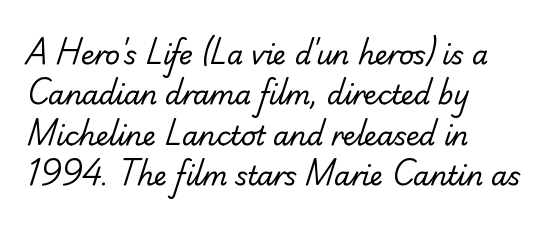
Q: Is the text bold? A: No.
Q: Is the text underlined? A: No.
Q: How is the paragraph aligned? A: Left-aligned.
Q: Is the spacing between letters normal or unusually wide? A: Normal.
Q: Is the spacing between lines tight, normal or loose? A: Normal.
